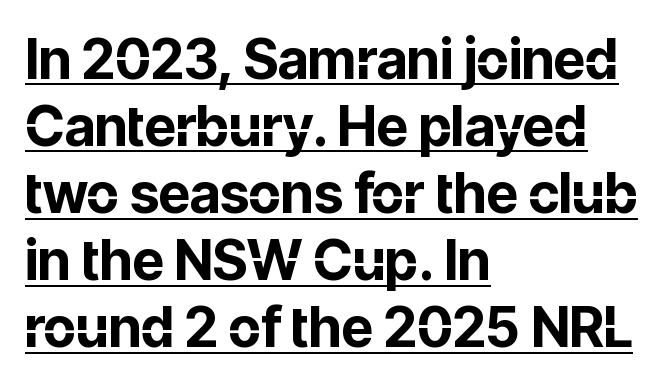
The image shows 55 px bold sans-serif type, upright; set left-aligned, line spacing 1.22x, normal letter spacing, underlined; low stroke contrast and a medium x-height.
